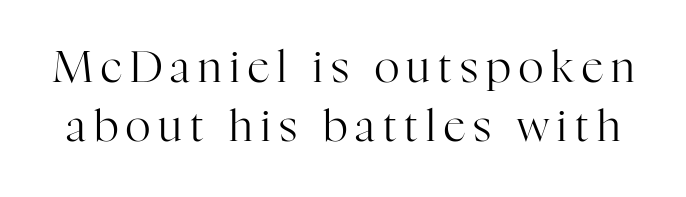
The image shows 43 px regular-weight serif type, upright; set normal line spacing (1.37x), not underlined; high stroke contrast and a medium x-height.
